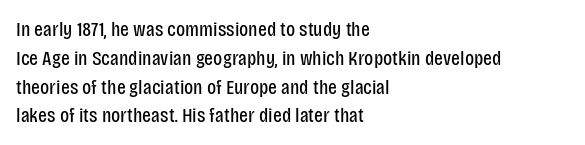
Each new line begins a customary step beneath the previous one. Stems here are at most as thick as an everyday book face. Words appear dense and cohesive because spacing is normal. Descenders hang freely into open space. The axis of the letterforms is exactly vertical.
